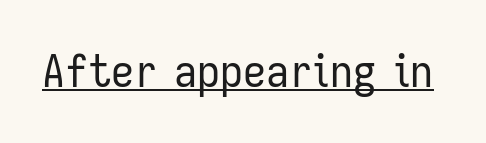
Is the stroke heavy? The answer is a plain regular-or-lighter. Underlining? Definitely there. You can tell it's not italic because the verticals are truly vertical. Look at the tracking — it's just the regular setting, nothing added. Each letter keeps its own natural width here, so spacing adapts to shape. Regarding serifs, this sample does without them.
